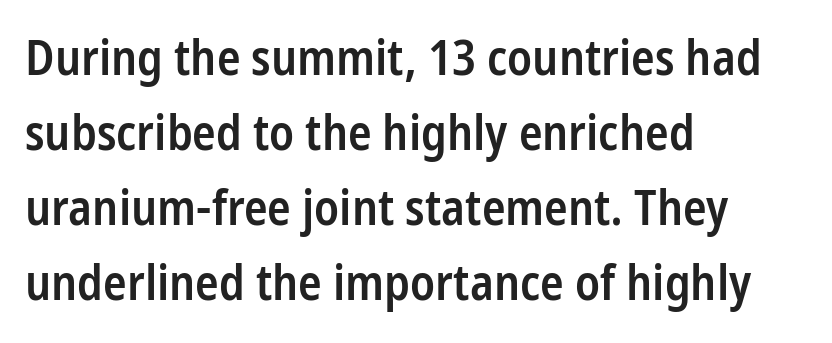
Q: Is the text bold? A: Semi-bold.
Q: Is the text italic (slanted)? A: No, it is upright.
Q: Is the typeface a serif or a sans-serif typeface? A: Sans-serif.
Q: Is the text underlined? A: No.
Q: How is the paragraph aligned? A: Left-aligned.
Q: Is the spacing between letters normal or unusually wide? A: Normal.
Q: Is the spacing between lines tight, normal or loose? A: Normal.
Q: Width (condensed, normal, or wide)? A: Condensed.
Q: Stroke contrast? A: Low.
Q: x-height? A: Medium.
Q: Monospaced? A: No.
